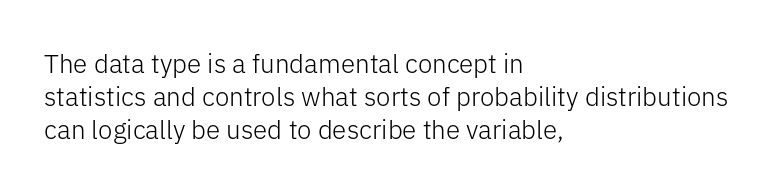
Q: Is the text bold? A: No.
Q: Is the text italic (slanted)? A: No, it is upright.
Q: Is the text underlined? A: No.
Q: How is the paragraph aligned? A: Left-aligned.
Q: Is the spacing between letters normal or unusually wide? A: Normal.
Q: Is the spacing between lines tight, normal or loose? A: Normal.
